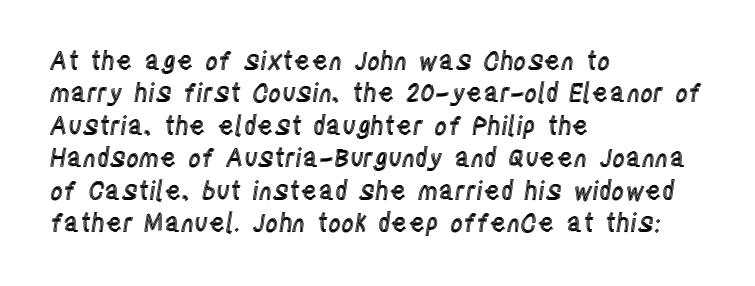
Is there much room between lines? A standard amount, neither cramped nor airy. The passage shown is not underscored anywhere. Visually the block forms a straight wall on the left and a jagged coastline on the right. This rendering leaves character spacing at its baseline value.
